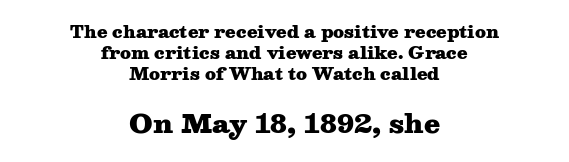
Q: Is the text bold? A: Yes.
Q: Is the text italic (slanted)? A: No, it is upright.
Q: Is the text underlined? A: No.
Q: How is the paragraph aligned? A: Centered.
Q: Is the spacing between letters normal or unusually wide? A: Normal.
Q: Which block of text is set in a larger size, the first (top) or the second (bottom)? A: The second (bottom) one.
